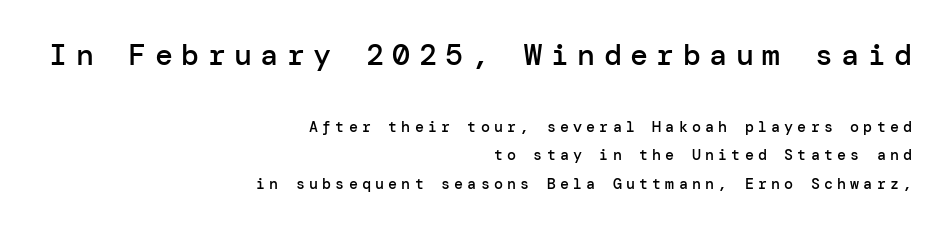
The rendering shows plain stroke endings on the letterforms — a sans-serif design. In terms of letterspacing, this is a distinctly airy, spread setting. The initial chunk of copy outweighs the following chunk in type size. Airy leading.
